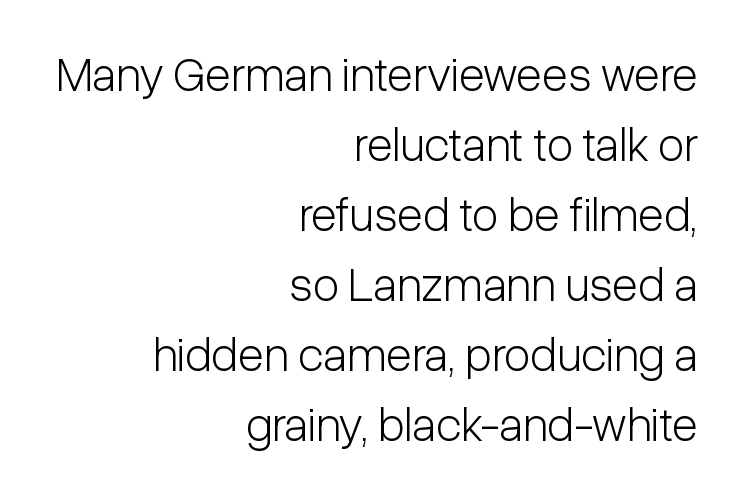
The rag falls on the left side of this text block. In terms of leading, this rendering sits right in the middle. Ordinary non-slanted type is in use. The specimen omits any rule beneath the text block's lines.
